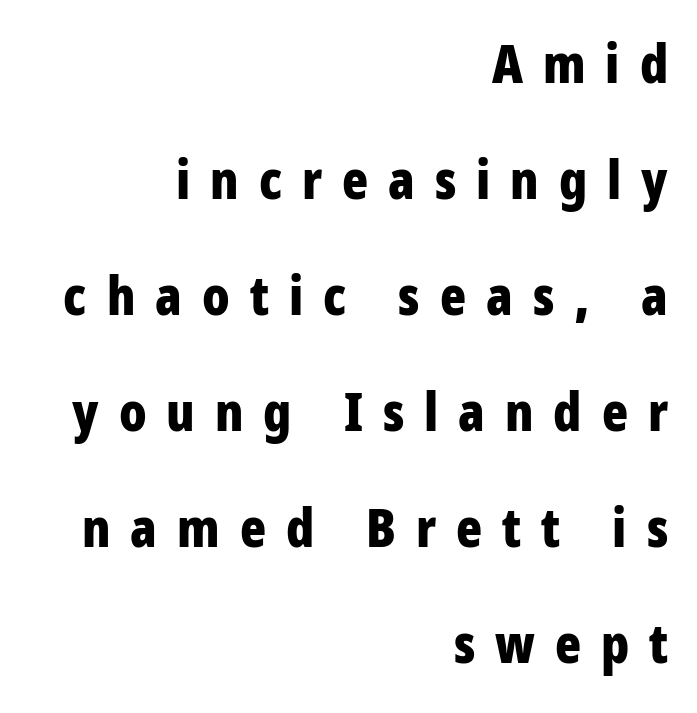
The face used here is rendered with a markedly widened letterfit. The passage is arranged like a letterhead date or caption credit — flush right. The designer dialed line spacing up above the default. The zone under the glyphs is completely vacant.
